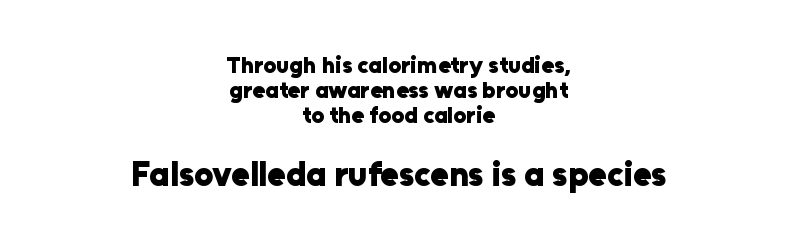
{"serif": "no", "italic": "no", "bold": "yes", "weight": "heavy", "width": "normal", "stroke_contrast": "low", "x_height": "medium", "monospaced": "no", "underline": "no", "align": "center", "line_spacing": "tight", "line_spacing_ratio": 1.09, "letter_spacing": "normal", "letter_spacing_em": 0.0, "larger_block": "second", "size_ratio": 1.48, "glyph_px": 34}
